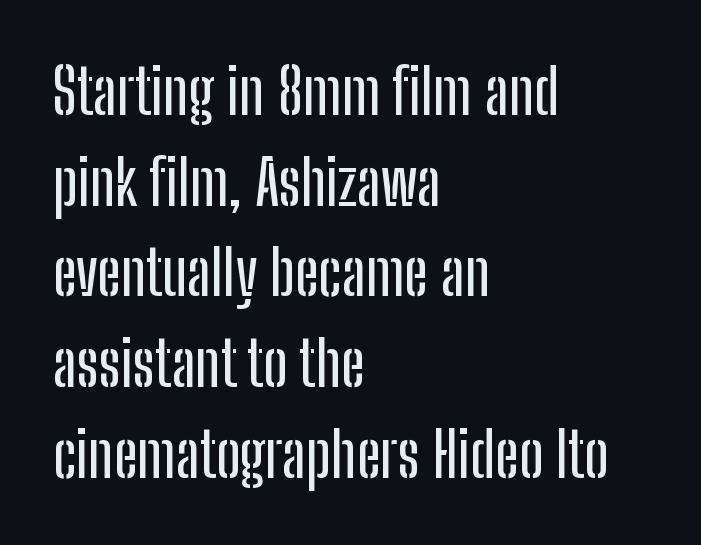
Q: Is the text italic (slanted)? A: No, it is upright.
Q: Is the typeface a serif or a sans-serif typeface? A: Sans-serif.
Q: Is the text underlined? A: No.
Q: How is the paragraph aligned? A: Left-aligned.
Q: Is the spacing between letters normal or unusually wide? A: Normal.
Q: Is the spacing between lines tight, normal or loose? A: Normal.
Q: Width (condensed, normal, or wide)? A: Condensed.
Q: Stroke contrast? A: Low.
Q: x-height? A: Medium.
Q: Monospaced? A: No.
